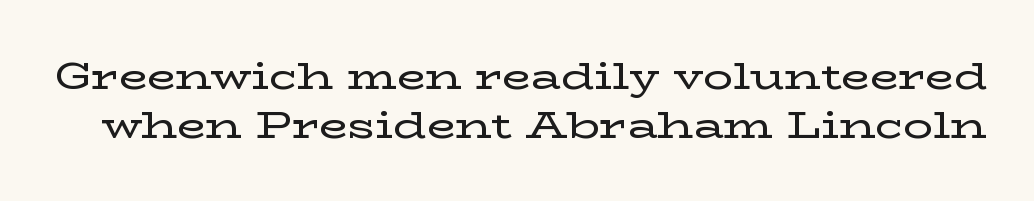
The image shows 37 px wide serif type, upright; set normal line spacing (1.32x), normal letter spacing, not underlined; low stroke contrast and a medium x-height.
